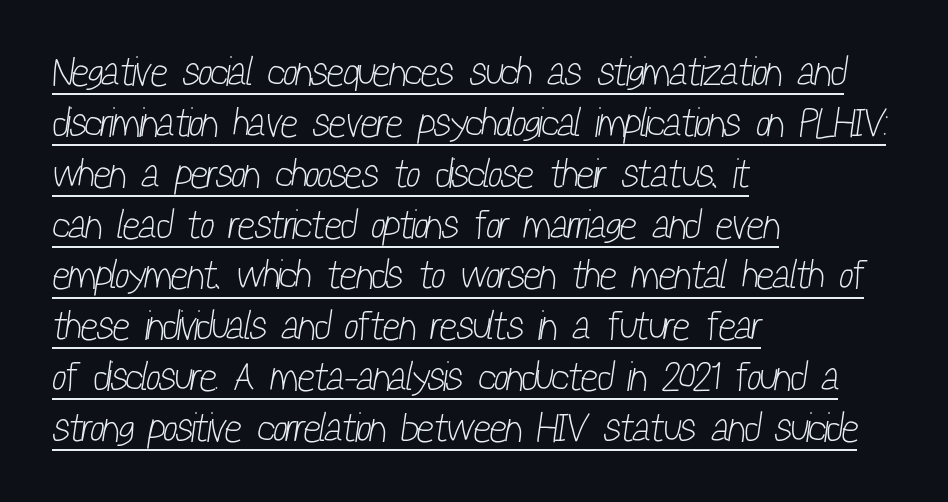
Q: Is the text bold? A: No.
Q: Is the typeface a serif or a sans-serif typeface? A: Sans-serif.
Q: Is the text underlined? A: Yes.
Q: How is the paragraph aligned? A: Left-aligned.
Q: Is the spacing between letters normal or unusually wide? A: Normal.
Q: Width (condensed, normal, or wide)? A: Condensed.
Q: Stroke contrast? A: Low.
Q: x-height? A: Medium.
Q: Monospaced? A: No.
